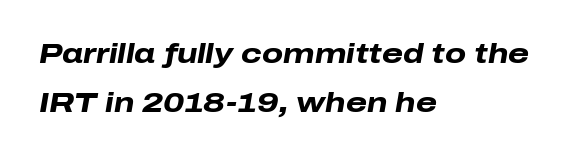
The image shows 27 px bold type, italic (leaning right); set left-aligned, line spacing 1.82x, normal letter spacing, not underlined.
